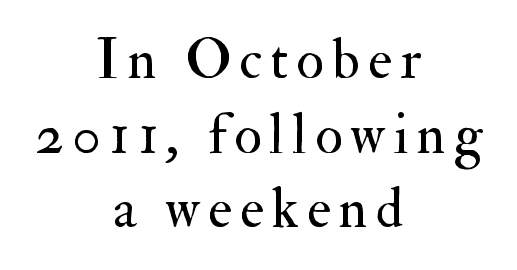
No chunkiness to these letters — they're not bold. One glance says typical: line gaps are just what's usual. Glance below the letters and you will spot only blank space. A typesetter would label this face a serif. The lines in this sample share a center point and differ in where they start and stop. Proportional: the letters do not fall into vertical columns.
